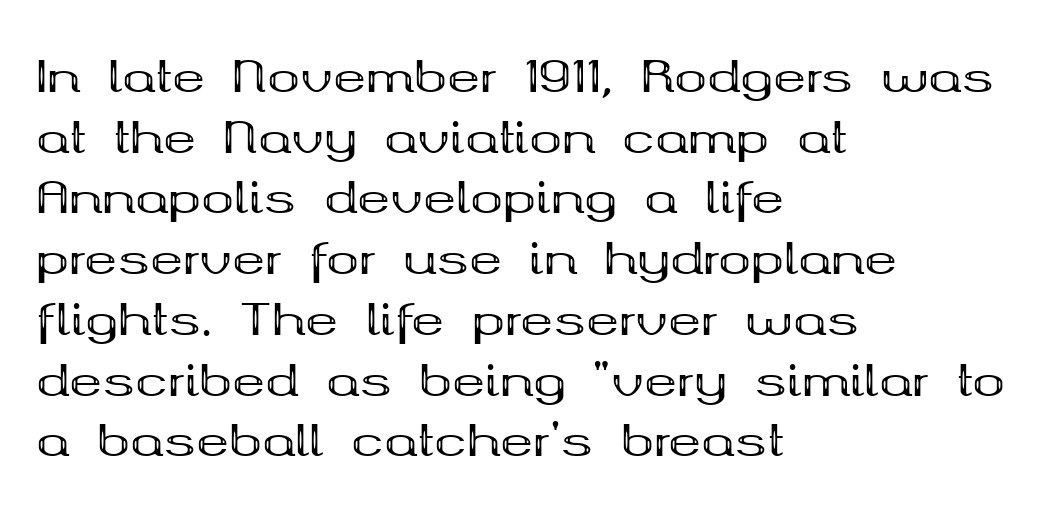
No italicization has been applied; the sample stays upright. Yep, those are serifs on the letters. Only glyphs here, with clear space below each row. Short and long lines alike share a common starting point at left.
